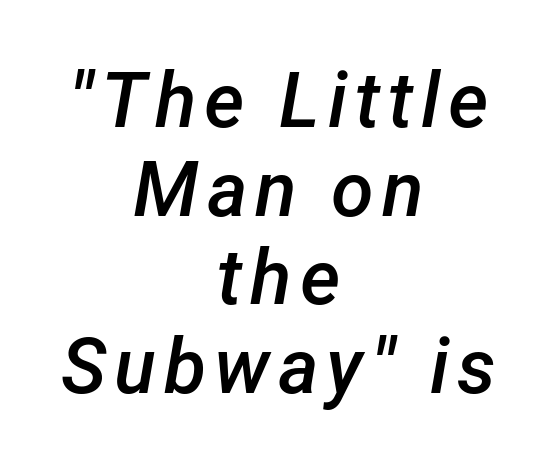
The image shows 77 px semibold type, italic (leaning right); set centered, tight line spacing (1.15x), not underlined; low stroke contrast and a medium x-height.
